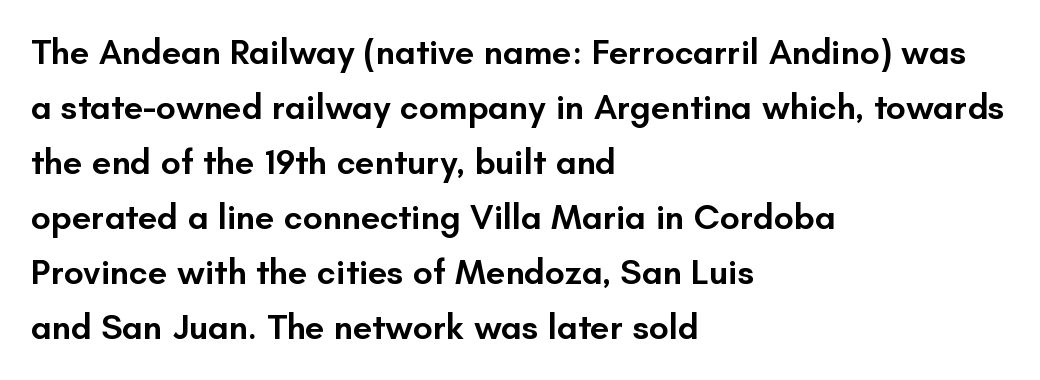
The image shows 35 px semibold sans-serif type, upright; set left-aligned, normal line spacing (1.57x), normal letter spacing, not underlined; low stroke contrast and a small x-height.
